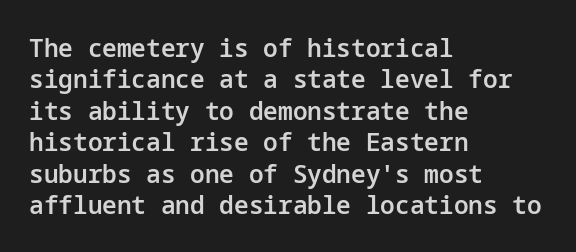
The image shows 26 px text type, upright; set left-aligned, line spacing 1.21x, normal letter spacing, not underlined.
